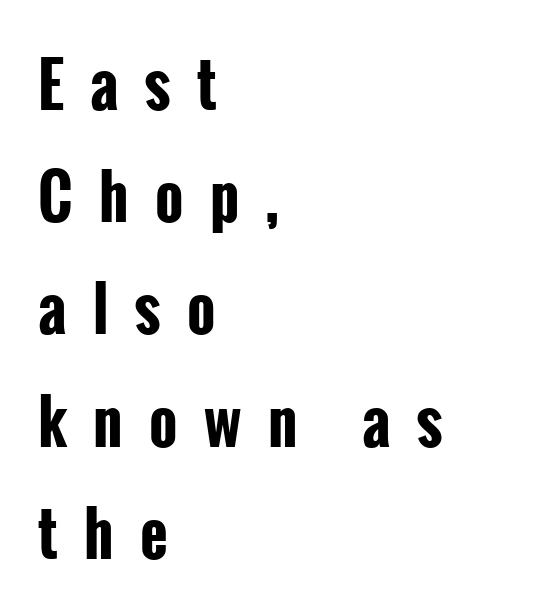
{"serif": "no", "italic": "no", "bold": "yes", "weight": "bold", "width": "condensed", "stroke_contrast": "low", "x_height": "medium", "monospaced": "no", "underline": "no", "align": "left", "line_spacing_ratio": 1.87, "letter_spacing": "wide", "letter_spacing_em": 0.44, "glyph_px": 60}
